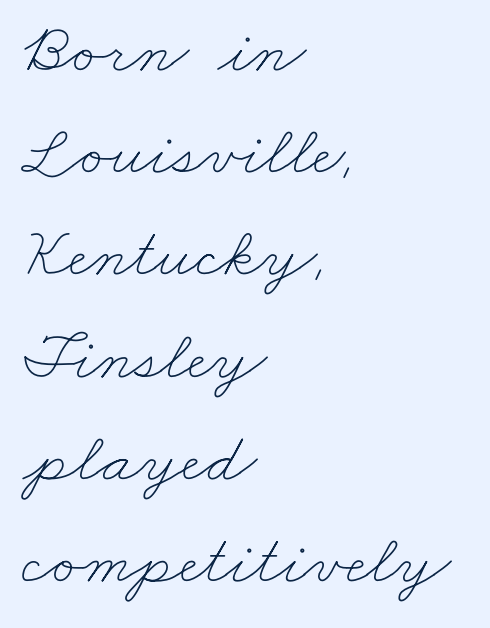
{"bold": "no", "weight": "thin", "width": "wide", "stroke_contrast": "low", "x_height": "small", "monospaced": "no", "underline": "no", "align": "left", "line_spacing": "normal", "line_spacing_ratio": 1.44, "letter_spacing": "normal", "letter_spacing_em": 0.0, "glyph_px": 71}
